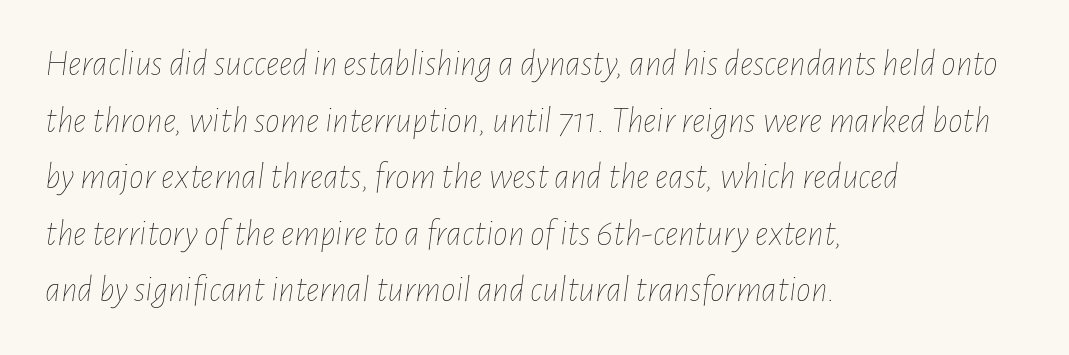
Unbolded letterforms with no extra heft. Reading down the column, the eye jumps a familiar distance to each next line. Left-aligned paragraph, ragged on the right. Type without underlining. Proportional: the letters do not fall into vertical columns. Characters follow at the spacing the type designer built in.
